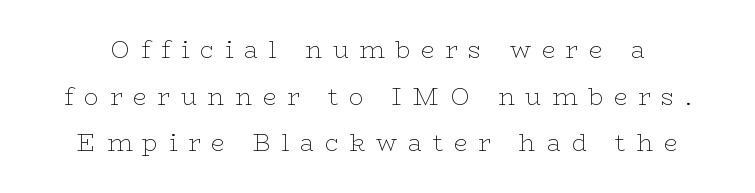
Stroke mass is kept to a normal reading level or below. These lines were composed using upright roman letters. Quick note: underline off. The passage shown has open, widely tracked lettering throughout. Airy leading.
